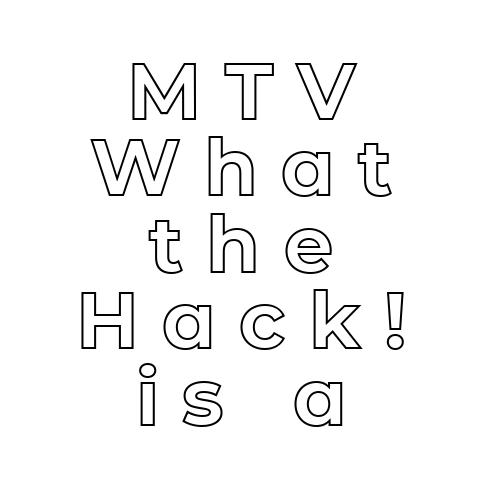
Q: Is the text italic (slanted)? A: No, it is upright.
Q: Is the text underlined? A: No.
Q: How is the paragraph aligned? A: Centered.
Q: Is the spacing between letters normal or unusually wide? A: Unusually wide.
Q: Is the spacing between lines tight, normal or loose? A: Tight.
Q: Width (condensed, normal, or wide)? A: Normal.
Q: x-height? A: Medium.
Q: Monospaced? A: No.
